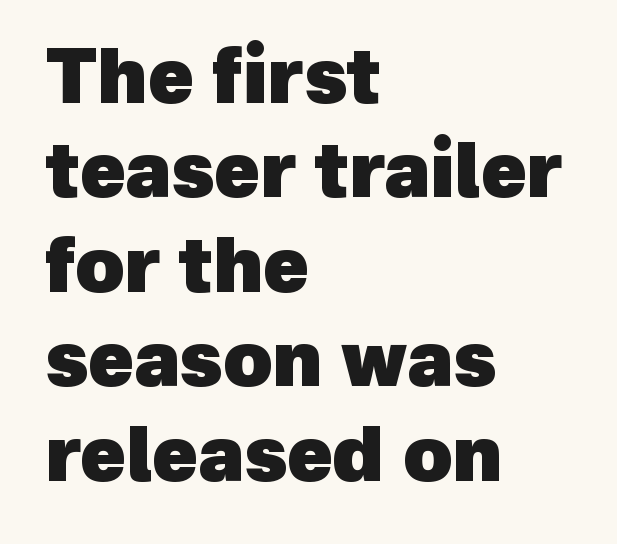
Q: Is the text bold? A: Yes.
Q: Is the typeface a serif or a sans-serif typeface? A: Sans-serif.
Q: Is the text underlined? A: No.
Q: How is the paragraph aligned? A: Left-aligned.
Q: Is the spacing between letters normal or unusually wide? A: Normal.
Q: Is the spacing between lines tight, normal or loose? A: Normal.
Q: Width (condensed, normal, or wide)? A: Normal.
Q: x-height? A: Medium.
Q: Monospaced? A: No.
